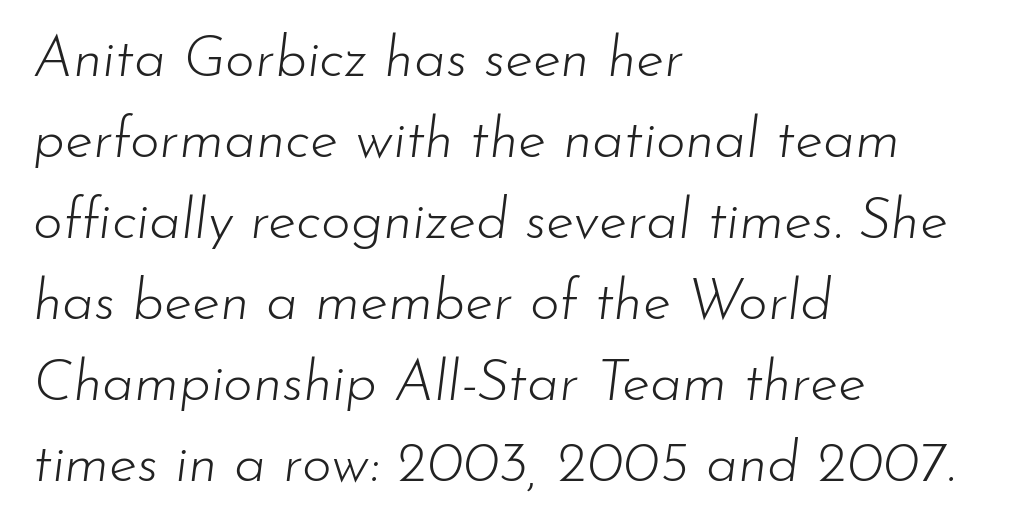
{"italic": "yes", "lean": "right", "slant_degrees": 7, "bold": "no", "weight": "light", "width": "normal", "stroke_contrast": "low", "x_height": "small", "monospaced": "no", "underline": "no", "align": "left", "line_spacing": "normal", "line_spacing_ratio": 1.42, "letter_spacing": "normal", "letter_spacing_em": 0.0, "glyph_px": 57}
